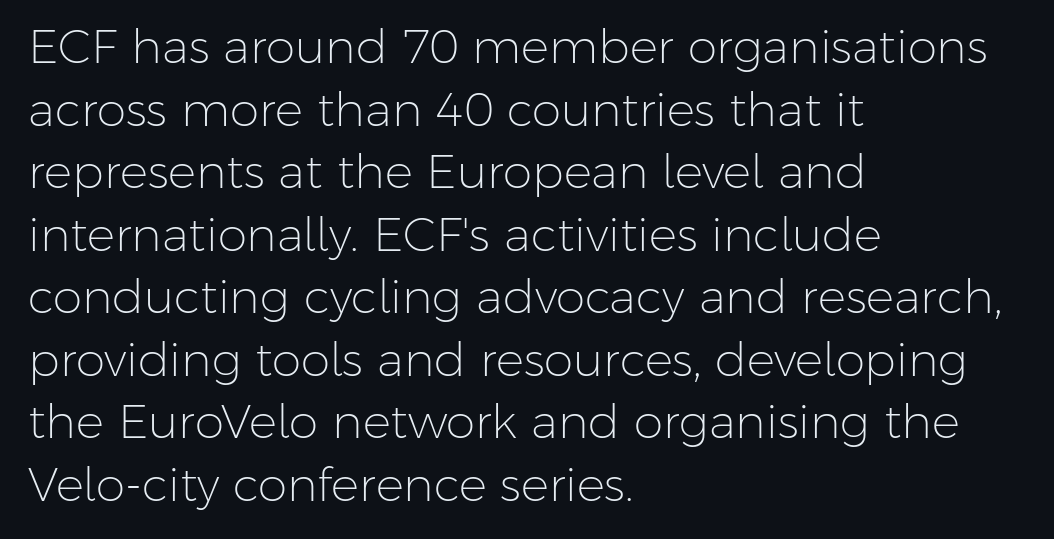
Bold? No — there's no thickening of the strokes. Quick note: underline off. Whoever set this chose a conventional vertical rhythm. The font family rendered here belongs to the sans-serif group. All the whitespace from short lines collects on the right. Tall strokes in this sample are plumb rather than angled.
